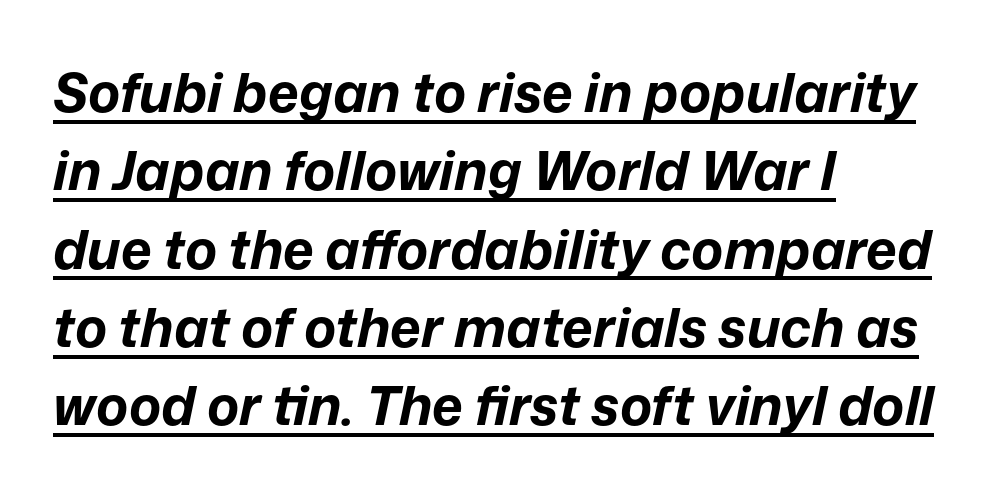
Q: Is the text bold? A: Yes.
Q: Is the text italic (slanted)? A: Yes, it leans right by about 12 degrees.
Q: Is the text underlined? A: Yes.
Q: How is the paragraph aligned? A: Left-aligned.
Q: Is the spacing between letters normal or unusually wide? A: Normal.
Q: Is the spacing between lines tight, normal or loose? A: Normal.
Q: Width (condensed, normal, or wide)? A: Normal.
Q: Stroke contrast? A: Low.
Q: x-height? A: Medium.
Q: Monospaced? A: No.
